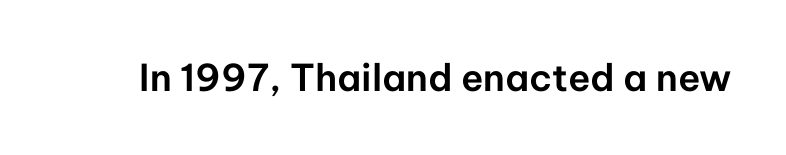
The image shows 37 px sans-serif type, upright; set normal letter spacing, not underlined; low stroke contrast and a medium x-height.
